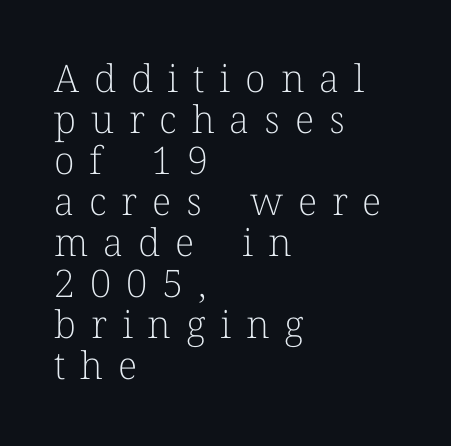
Short note: letters widely spaced. Note the varied advance widths — an 'i' is clearly narrower than an 'm'. The glyphs in this specimen are seriffed. Letters rest on an invisible, unmarked baseline.
